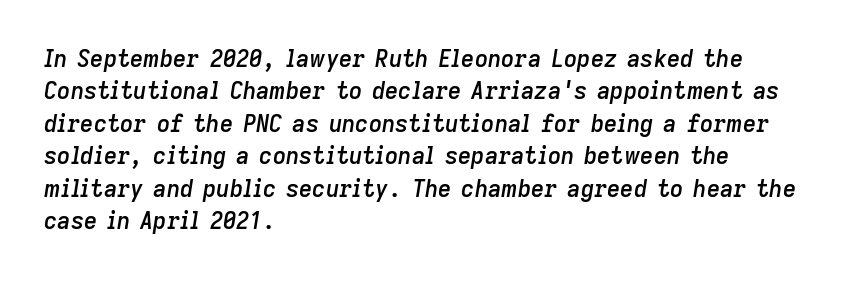
{"italic": "yes", "lean": "right", "slant_degrees": 9, "bold": "semi", "underline": "no", "align": "left", "line_spacing": "normal", "line_spacing_ratio": 1.41, "letter_spacing": "normal", "letter_spacing_em": 0.0, "glyph_px": 23}
